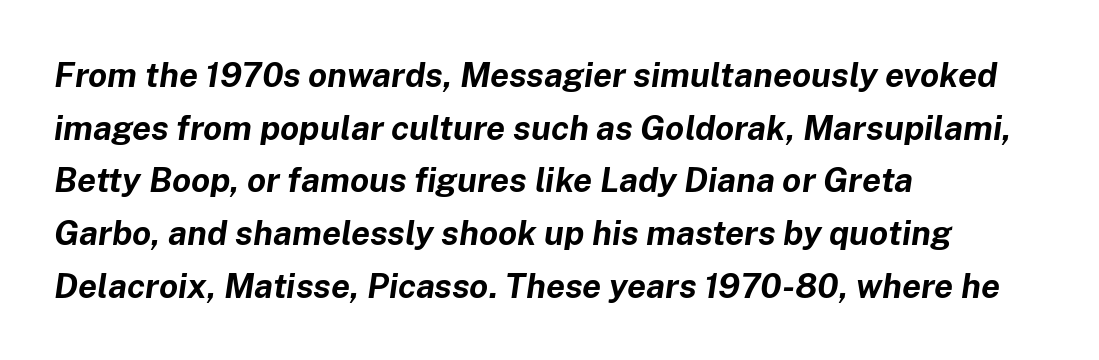
{"italic": "yes", "lean": "right", "slant_degrees": 8, "bold": "yes", "weight": "bold", "width": "normal", "stroke_contrast": "low", "x_height": "medium", "monospaced": "no", "underline": "no", "align": "left", "line_spacing": "normal", "line_spacing_ratio": 1.55, "letter_spacing": "normal", "letter_spacing_em": 0.0, "glyph_px": 34}
